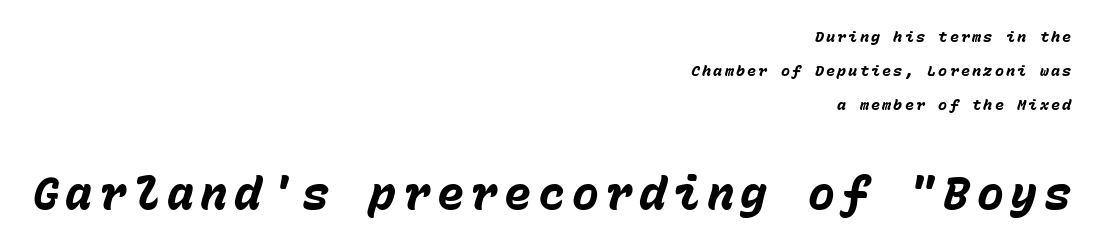
Q: Is the text bold? A: Yes.
Q: Is the text italic (slanted)? A: Yes, it leans right by about 15 degrees.
Q: Is the text underlined? A: No.
Q: How is the paragraph aligned? A: Right-aligned.
Q: Is the spacing between lines tight, normal or loose? A: Loose.
Q: Which block of text is set in a larger size, the first (top) or the second (bottom)? A: The second (bottom) one.
Q: Width (condensed, normal, or wide)? A: Normal.
Q: Stroke contrast? A: Low.
Q: x-height? A: Medium.
Q: Monospaced? A: Yes.
